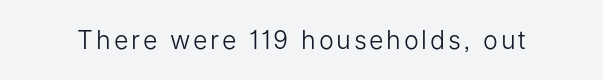
The type sits square on the baseline with zero lean. The strip under each line holds only bare page. Stroke thickness stays within the range of a standard reading face or lighter.
